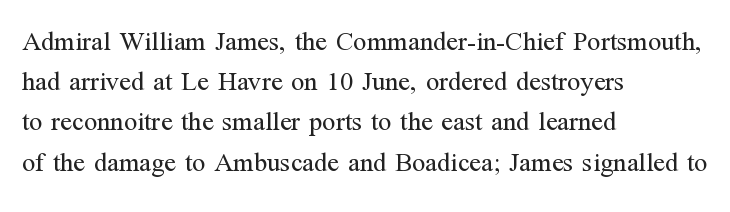
The image shows 27 px text type, upright; set left-aligned, normal line spacing (1.49x), normal letter spacing, not underlined.
